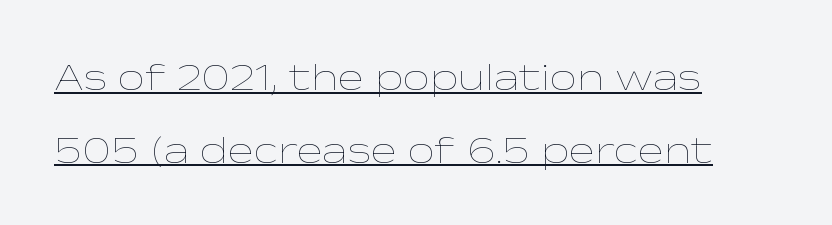
{"italic": "no", "bold": "no", "weight": "thin", "width": "wide", "stroke_contrast": "low", "x_height": "medium", "monospaced": "no", "underline": "yes", "align": "left", "line_spacing_ratio": 1.86, "letter_spacing": "normal", "letter_spacing_em": 0.0, "glyph_px": 39}
